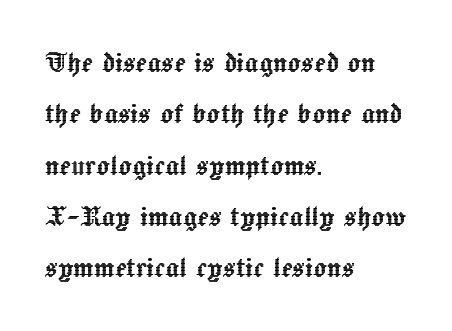
The image shows 34 px text type, upright; set left-aligned, normal line spacing (1.51x), normal letter spacing, not underlined; a medium x-height.
